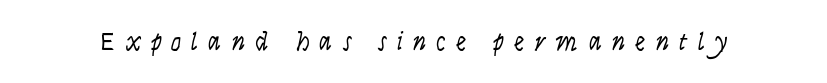
{"bold": "no", "underline": "no", "letter_spacing": "wide", "letter_spacing_em": 0.39, "glyph_px": 26}
